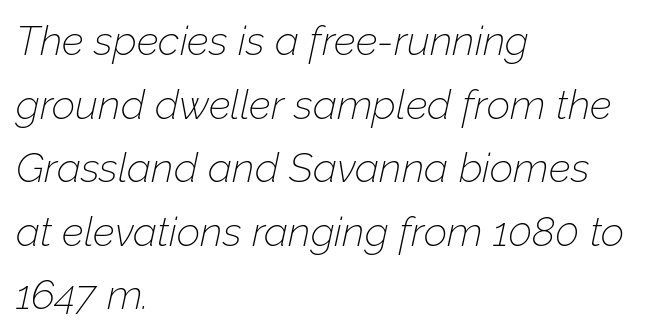
The image shows 41 px thin type, italic (leaning right); set left-aligned, normal line spacing (1.55x), normal letter spacing, not underlined; low stroke contrast and a medium x-height.
